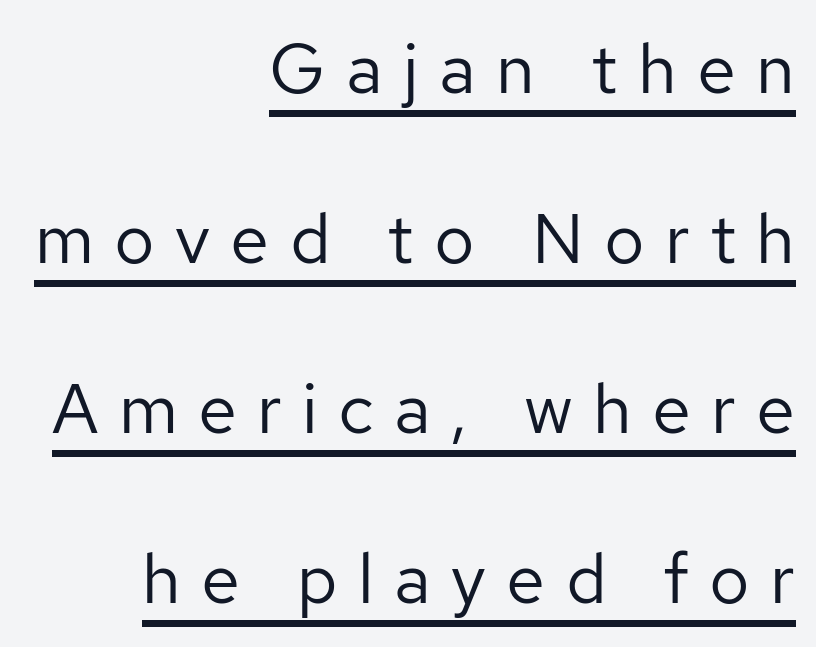
Visually the block forms a straight wall on the right and a jagged coastline on the left. Underline: present. Someone cranked the tracking dial way up on this one. Stroke terminals: plain, sans-serif. No extra ink here — the face is not bold.
